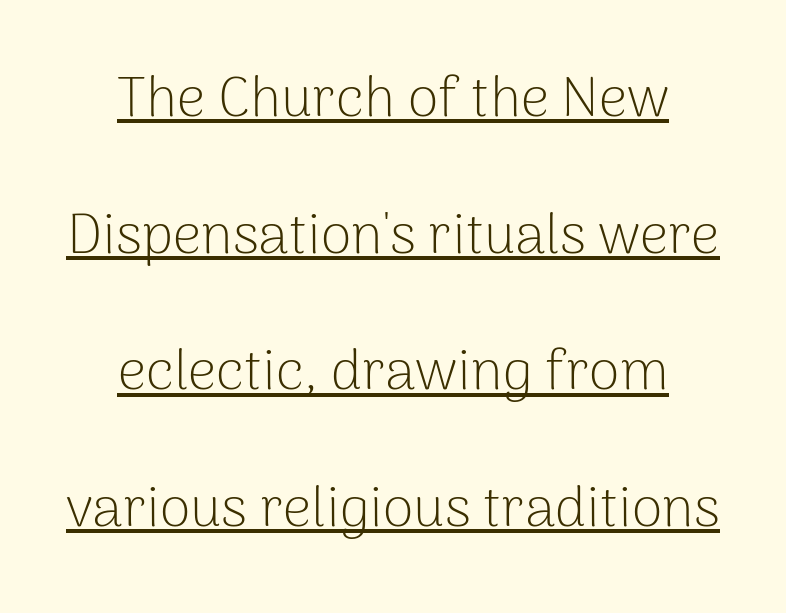
Think standard paragraph weight, or any step lighter than that. Tall strokes in this sample are plumb rather than angled. The rendering uses a large line-height, opening up the rows. Short note: letters normally spaced.
